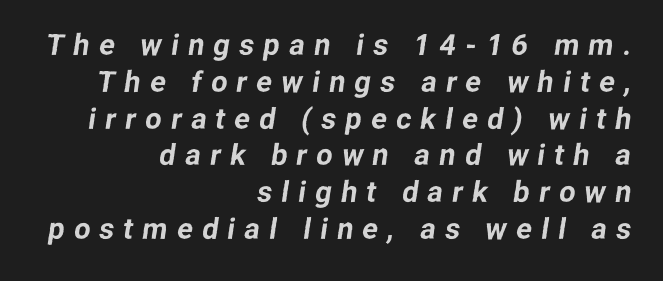
The image shows 29 px sans-serif type; set right-aligned, normal line spacing (1.27x), unusually wide letter spacing (+0.32 em), not underlined; low stroke contrast and a medium x-height.
